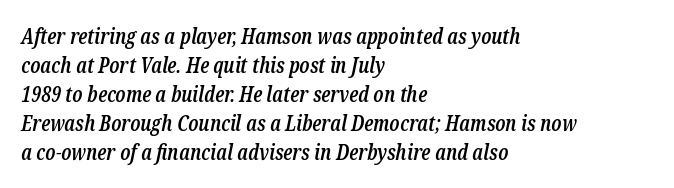
The image shows 21 px text type, italic (leaning right); set left-aligned, normal line spacing (1.38x), normal letter spacing, not underlined.
